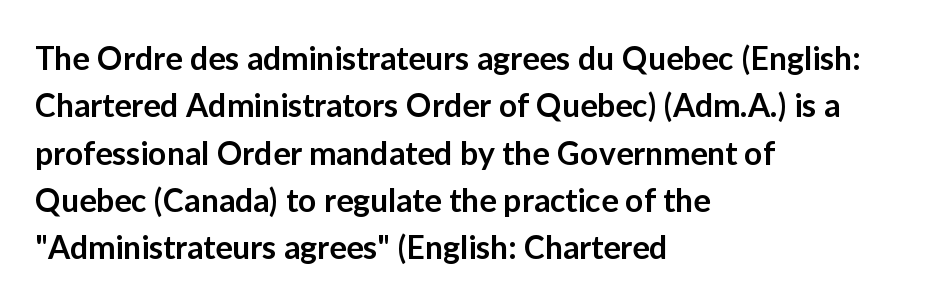
Q: Is the text bold? A: Semi-bold.
Q: Is the text italic (slanted)? A: No, it is upright.
Q: Is the typeface a serif or a sans-serif typeface? A: Sans-serif.
Q: Is the text underlined? A: No.
Q: How is the paragraph aligned? A: Left-aligned.
Q: Is the spacing between letters normal or unusually wide? A: Normal.
Q: Is the spacing between lines tight, normal or loose? A: Normal.
Q: Width (condensed, normal, or wide)? A: Normal.
Q: Stroke contrast? A: Low.
Q: x-height? A: Medium.
Q: Monospaced? A: No.
